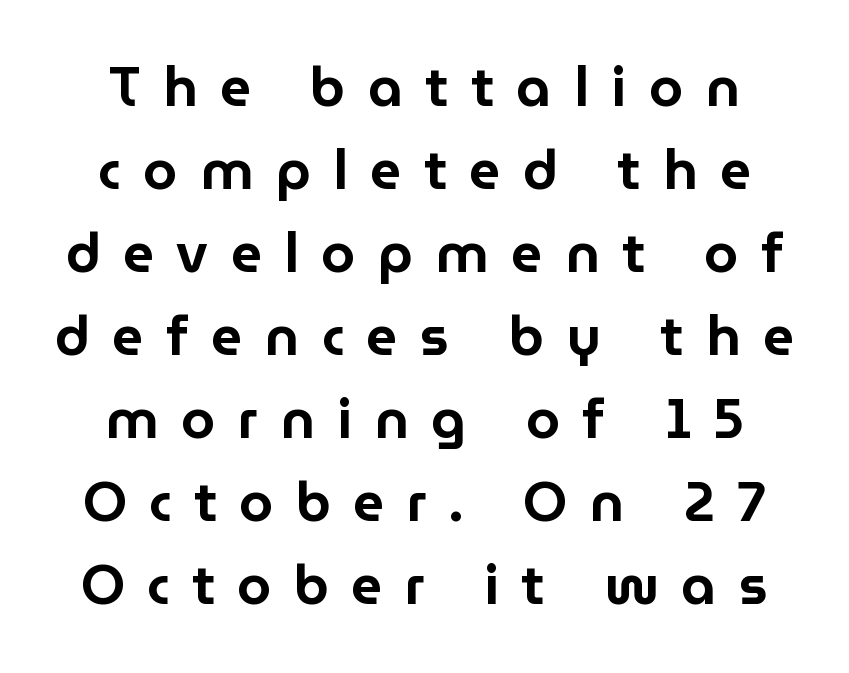
Each letter keeps its own natural width here, so spacing adapts to shape. The lettering stays uniformly vertical, giving the passage a roman look. Decoration check: the copy has no underline. The rendering inserts visible extra space after every character.
